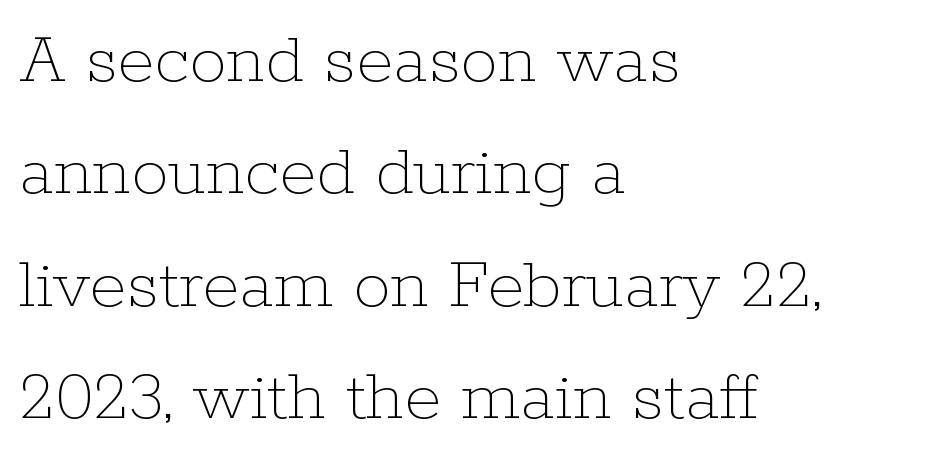
Q: Is the text bold? A: No.
Q: Is the text italic (slanted)? A: No, it is upright.
Q: Is the text underlined? A: No.
Q: How is the paragraph aligned? A: Left-aligned.
Q: Is the spacing between letters normal or unusually wide? A: Normal.
Q: Is the spacing between lines tight, normal or loose? A: Normal.
Q: Width (condensed, normal, or wide)? A: Normal.
Q: Stroke contrast? A: Low.
Q: x-height? A: Medium.
Q: Monospaced? A: No.
